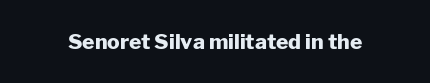
Q: Is the text bold? A: Yes.
Q: Is the text italic (slanted)? A: No, it is upright.
Q: Is the text underlined? A: No.
Q: Is the spacing between letters normal or unusually wide? A: Normal.
